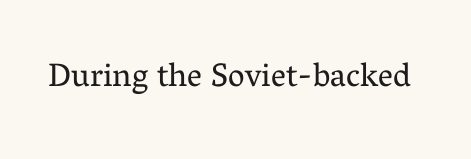
{"serif": "yes", "italic": "no", "bold": "no", "weight": "regular", "width": "normal", "stroke_contrast": "medium", "x_height": "medium", "monospaced": "no", "underline": "no", "letter_spacing": "normal", "letter_spacing_em": 0.0, "glyph_px": 33}
